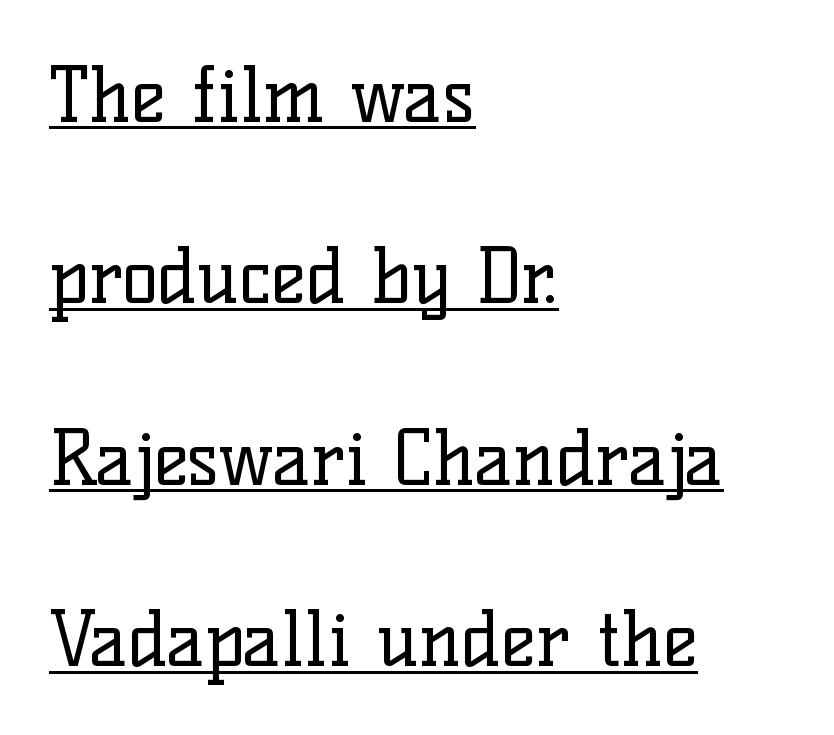
Little horizontal feet cap the strokes, marking this as serif type. Interline gaps are noticeably wide in this sample. Words appear dense and cohesive because spacing is normal. Underlining? Definitely there.
